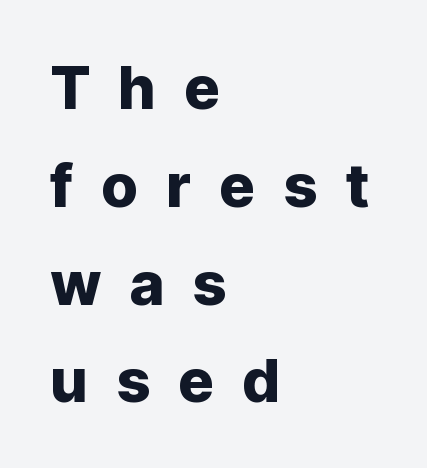
Q: Is the text italic (slanted)? A: No, it is upright.
Q: Is the typeface a serif or a sans-serif typeface? A: Sans-serif.
Q: Is the text underlined? A: No.
Q: How is the paragraph aligned? A: Left-aligned.
Q: Is the spacing between letters normal or unusually wide? A: Unusually wide.
Q: Is the spacing between lines tight, normal or loose? A: Normal.
Q: Width (condensed, normal, or wide)? A: Normal.
Q: Stroke contrast? A: Low.
Q: x-height? A: Medium.
Q: Monospaced? A: No.
